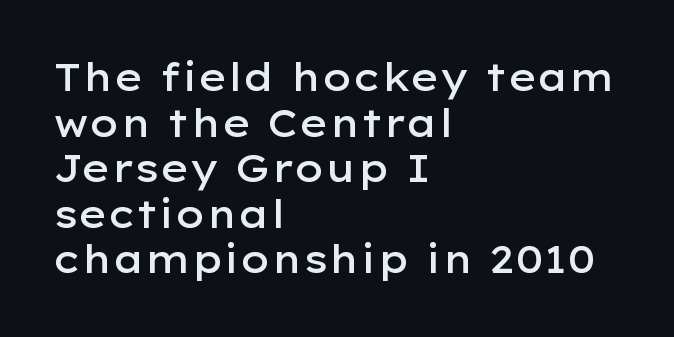
The image shows 38 px semibold, wide sans-serif type, upright; set left-aligned, line spacing 1.2x, normal letter spacing, not underlined; low stroke contrast and a medium x-height.
